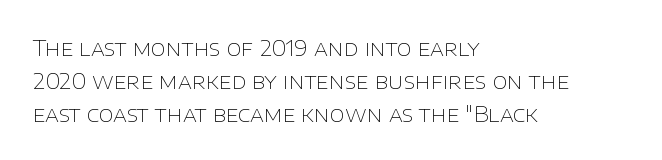
{"italic": "no", "bold": "no", "underline": "no", "align": "left", "line_spacing": "normal", "line_spacing_ratio": 1.5, "letter_spacing": "normal", "letter_spacing_em": 0.0, "glyph_px": 22}
